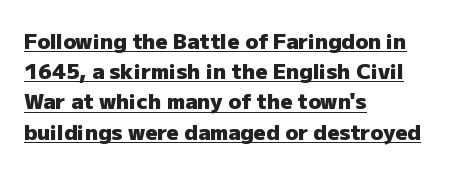
{"italic": "no", "bold": "yes", "underline": "yes", "align": "left", "line_spacing": "normal", "line_spacing_ratio": 1.44, "letter_spacing": "normal", "letter_spacing_em": 0.0, "glyph_px": 21}
